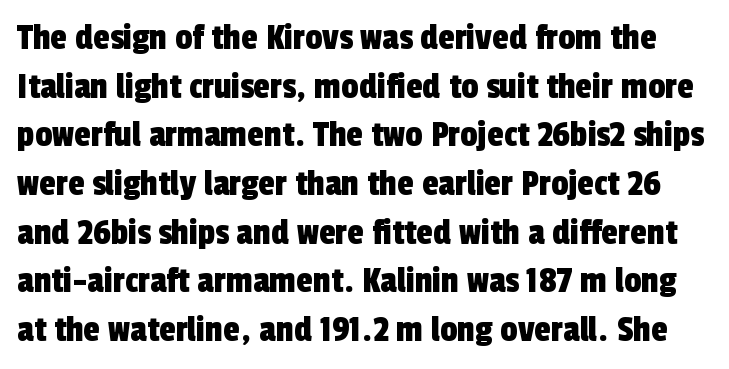
The image shows 38 px condensed sans-serif type; set normal line spacing (1.28x), normal letter spacing, not underlined; a medium x-height.
